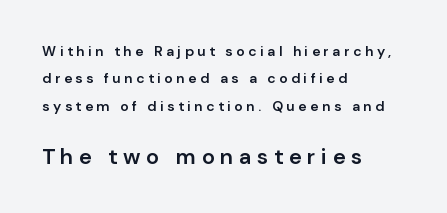
Q: Is the text bold? A: Semi-bold.
Q: Is the text italic (slanted)? A: No, it is upright.
Q: Is the text underlined? A: No.
Q: How is the paragraph aligned? A: Left-aligned.
Q: Is the spacing between letters normal or unusually wide? A: Unusually wide.
Q: Is the spacing between lines tight, normal or loose? A: Loose.
Q: Which block of text is set in a larger size, the first (top) or the second (bottom)? A: The second (bottom) one.
